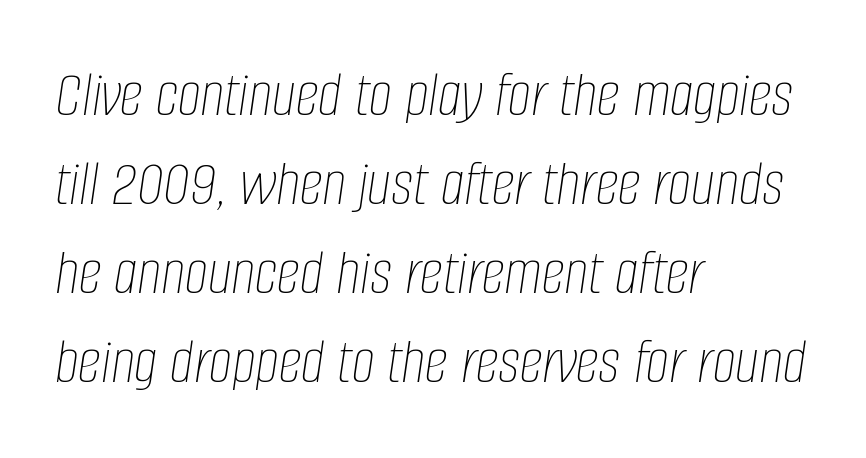
{"italic": "yes", "lean": "right", "slant_degrees": 8, "bold": "no", "weight": "thin", "width": "condensed", "stroke_contrast": "low", "x_height": "large", "monospaced": "no", "underline": "no", "align": "left", "line_spacing": "normal", "line_spacing_ratio": 1.35, "letter_spacing": "normal", "letter_spacing_em": 0.0, "glyph_px": 66}
